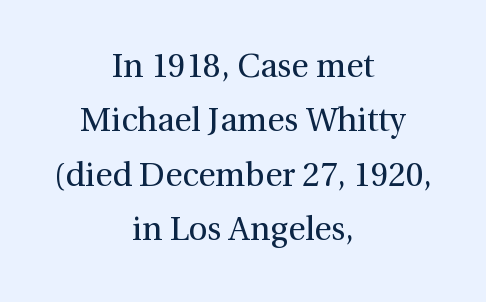
The typography opts for an upright posture over an oblique one. The letterforms sit shoulder to shoulder at normal distance. Horizontally, the lines are justified to the midpoint only. Small tapered or slab feet sit at the stroke ends, so this counts as serif.
